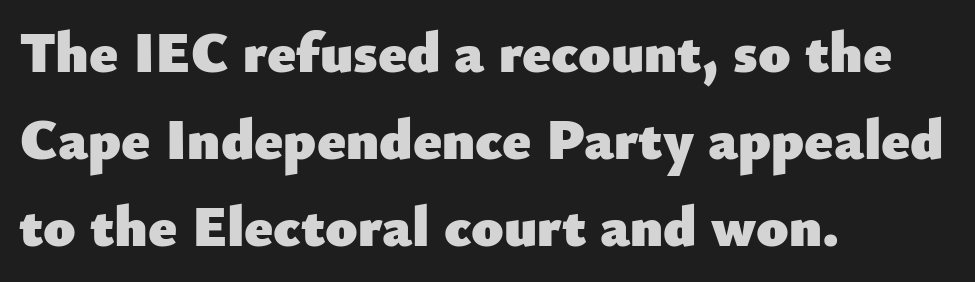
The image shows 58 px heavy sans-serif type, upright; set left-aligned, normal line spacing (1.5x), normal letter spacing, not underlined; low stroke contrast and a small x-height.
